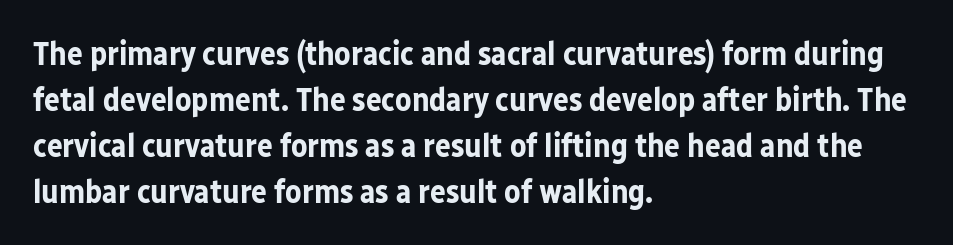
The image shows 33 px bold sans-serif type, upright; set left-aligned, normal line spacing (1.39x), normal letter spacing, not underlined; low stroke contrast and a medium x-height.
